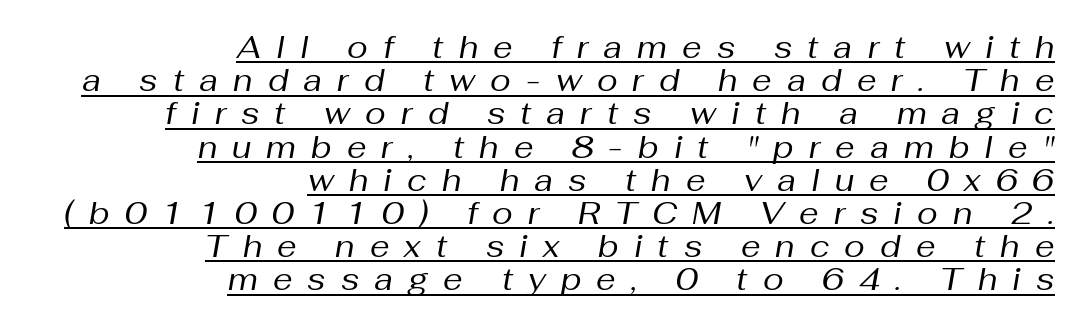
Q: Is the text bold? A: No.
Q: Is the text italic (slanted)? A: Yes, it leans right by about 10 degrees.
Q: Is the text underlined? A: Yes.
Q: How is the paragraph aligned? A: Right-aligned.
Q: Is the spacing between letters normal or unusually wide? A: Unusually wide.
Q: Is the spacing between lines tight, normal or loose? A: Tight.
Q: Width (condensed, normal, or wide)? A: Normal.
Q: Stroke contrast? A: Medium.
Q: x-height? A: Medium.
Q: Monospaced? A: No.
